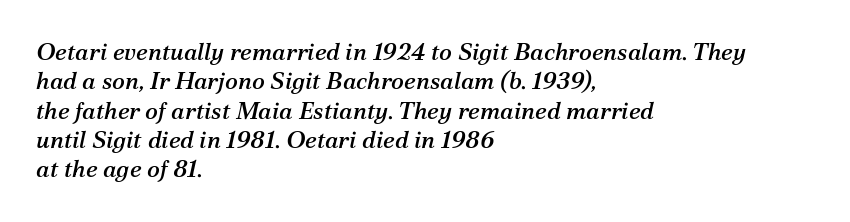
Casual observation: everything's shoved over to the left. Tracking here is standard; glyphs follow each other at the usual distance. The axis of the letterforms is tilted away from vertical. Check the space under the baseline: it is left empty.
